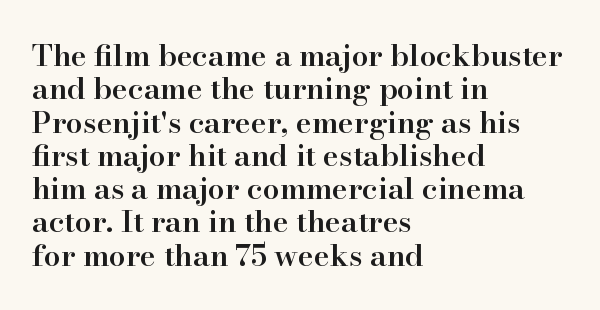
The image shows 30 px semibold serif type, upright; set left-aligned, tight line spacing (1.11x), normal letter spacing, not underlined; high stroke contrast and a small x-height.
